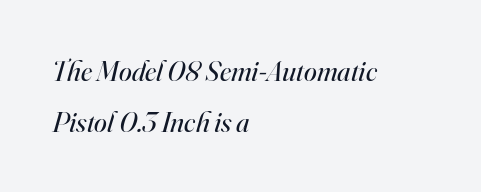
{"serif": "yes", "italic": "yes", "lean": "right", "slant_degrees": 16, "bold": "no", "weight": "regular", "width": "normal", "stroke_contrast": "high", "x_height": "small", "monospaced": "no", "underline": "no", "align": "left", "line_spacing_ratio": 1.75, "letter_spacing": "normal", "letter_spacing_em": 0.0, "glyph_px": 29}
